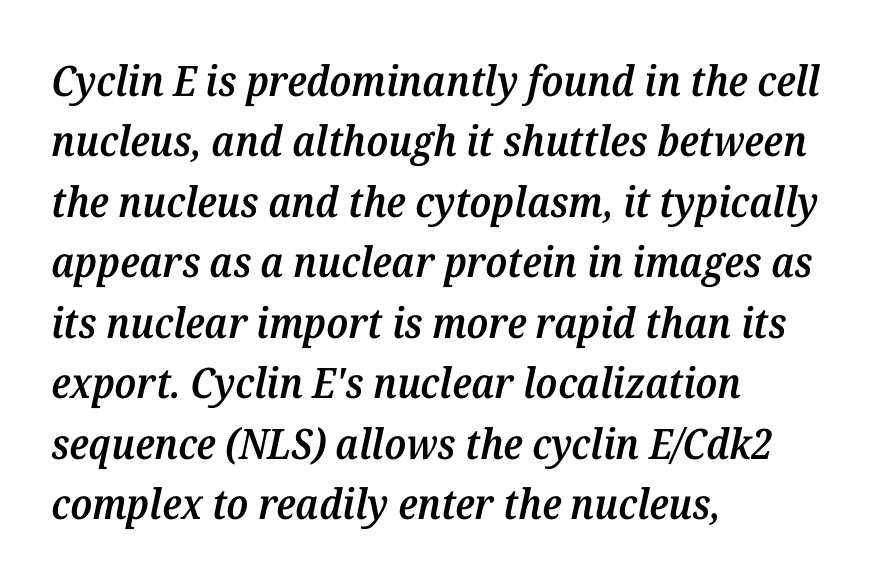
The image shows 42 px semibold serif type, italic (leaning right); set left-aligned, normal line spacing (1.44x), normal letter spacing, not underlined; medium stroke contrast and a medium x-height.
